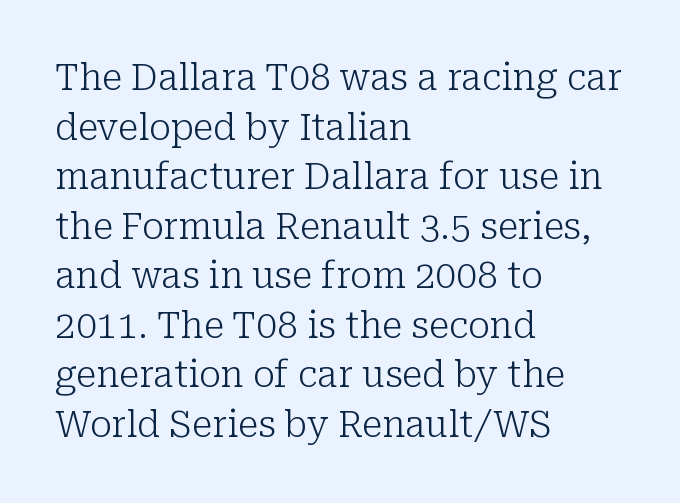
{"serif": "yes", "italic": "no", "bold": "no", "weight": "light", "width": "normal", "stroke_contrast": "low", "x_height": "medium", "monospaced": "no", "underline": "no", "align": "left", "line_spacing": "normal", "line_spacing_ratio": 1.34, "letter_spacing": "normal", "letter_spacing_em": 0.0, "glyph_px": 37}
